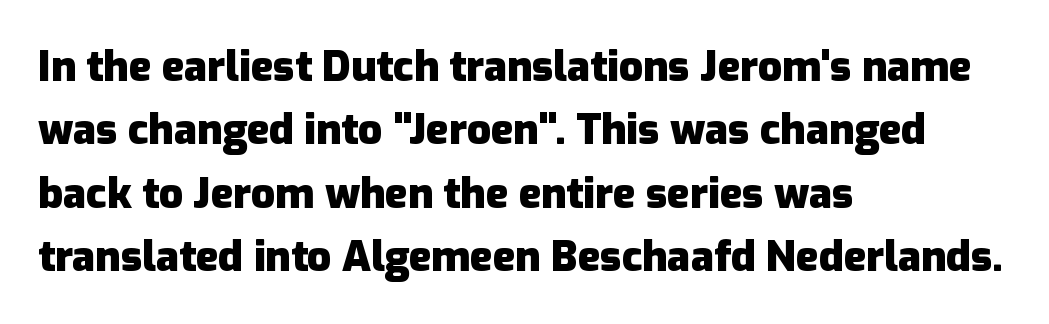
{"serif": "no", "italic": "no", "bold": "yes", "weight": "heavy", "width": "normal", "stroke_contrast": "low", "x_height": "medium", "monospaced": "no", "underline": "no", "align": "left", "line_spacing": "normal", "line_spacing_ratio": 1.51, "letter_spacing": "normal", "letter_spacing_em": 0.0, "glyph_px": 42}
